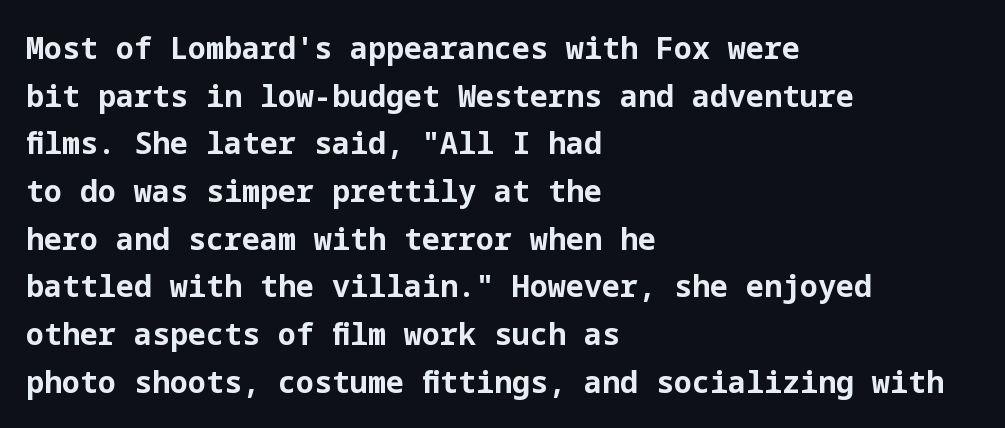
Q: Is the text bold? A: Yes.
Q: Is the text italic (slanted)? A: No, it is upright.
Q: Is the typeface a serif or a sans-serif typeface? A: Sans-serif.
Q: Is the text underlined? A: No.
Q: How is the paragraph aligned? A: Left-aligned.
Q: Is the spacing between letters normal or unusually wide? A: Normal.
Q: Is the spacing between lines tight, normal or loose? A: Normal.
Q: Width (condensed, normal, or wide)? A: Normal.
Q: Stroke contrast? A: Low.
Q: x-height? A: Medium.
